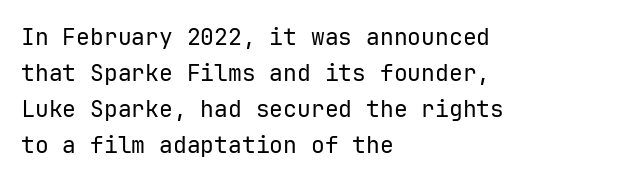
The image shows 23 px text type, upright; set left-aligned, normal line spacing (1.56x), normal letter spacing, not underlined.
